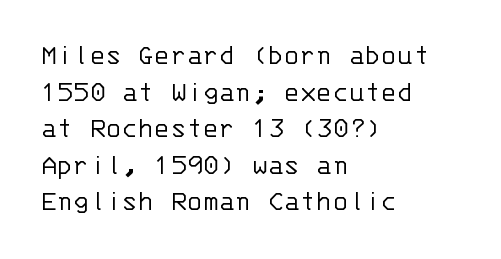
Q: Is the text bold? A: No.
Q: Is the text italic (slanted)? A: No, it is upright.
Q: Is the typeface a serif or a sans-serif typeface? A: Sans-serif.
Q: Is the text underlined? A: No.
Q: How is the paragraph aligned? A: Left-aligned.
Q: Is the spacing between letters normal or unusually wide? A: Normal.
Q: Width (condensed, normal, or wide)? A: Normal.
Q: Stroke contrast? A: Low.
Q: x-height? A: Large.
Q: Monospaced? A: Yes.
